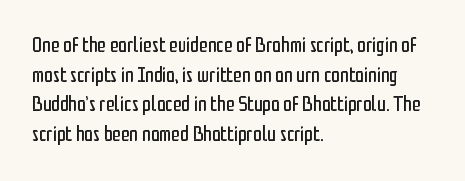
The image shows 22 px text type, upright; set left-aligned, normal line spacing (1.35x), normal letter spacing, not underlined.
